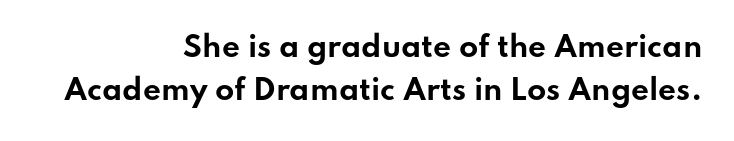
Q: Is the text bold? A: Yes.
Q: Is the text italic (slanted)? A: No, it is upright.
Q: Is the typeface a serif or a sans-serif typeface? A: Sans-serif.
Q: Is the text underlined? A: No.
Q: How is the paragraph aligned? A: Right-aligned.
Q: Is the spacing between letters normal or unusually wide? A: Normal.
Q: Is the spacing between lines tight, normal or loose? A: Normal.
Q: Width (condensed, normal, or wide)? A: Wide.
Q: Stroke contrast? A: Low.
Q: x-height? A: Small.
Q: Monospaced? A: No.
